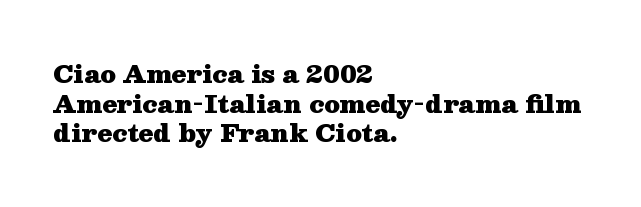
{"italic": "no", "bold": "yes", "underline": "no", "align": "left", "line_spacing_ratio": 1.23, "letter_spacing": "normal", "letter_spacing_em": 0.0, "glyph_px": 24}
